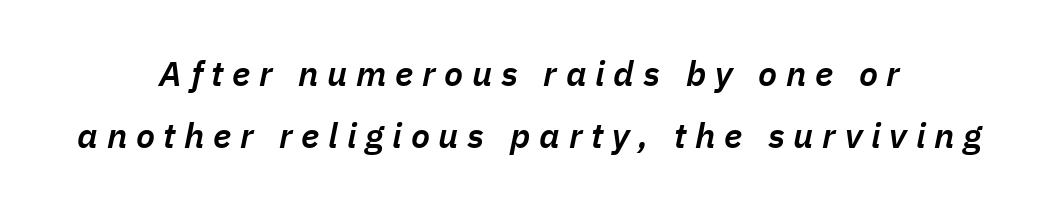
The image shows 35 px semibold type, italic (leaning right); set centered, line spacing 1.76x, unusually wide letter spacing (+0.25 em), not underlined; low stroke contrast and a medium x-height.
